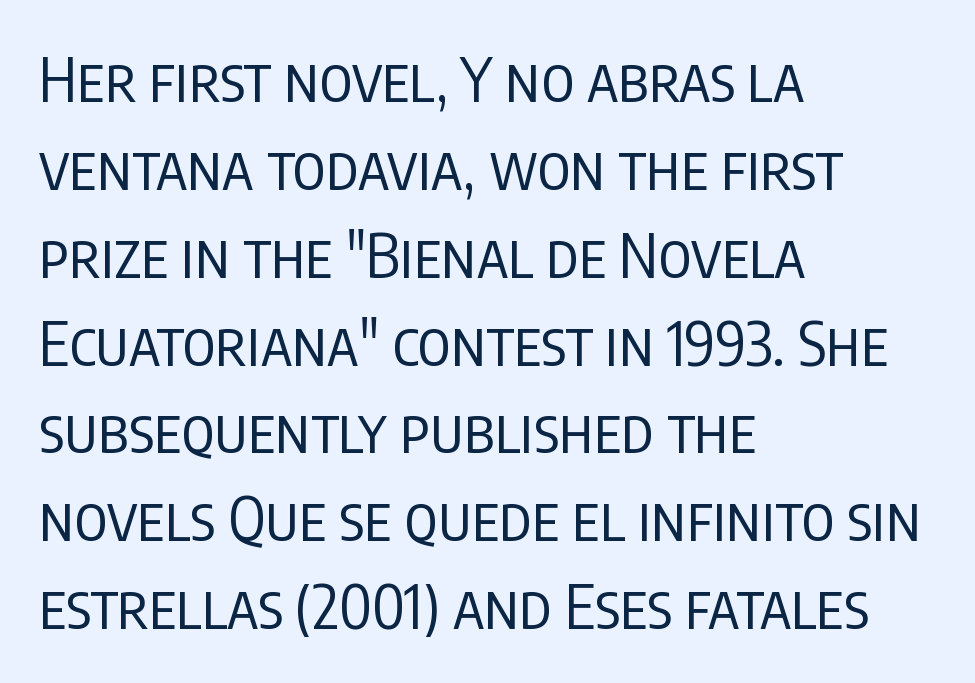
What stands out about the letter spacing? Nothing — it is the standard amount. Each new line begins a customary step beneath the previous one. Horizontal alignment here is leftward, the default for most running prose. Proportional: the letters do not fall into vertical columns. Unbolded letterforms with no extra heft. Nope, no serifs anywhere on these letters.
